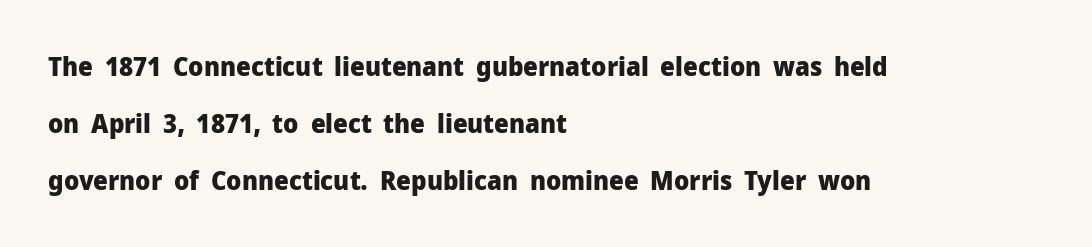
Q: Is the text bold? A: Yes.
Q: Is the text italic (slanted)? A: No, it is upright.
Q: Is the text underlined? A: No.
Q: How is the paragraph aligned? A: Left-aligned.
Q: Is the spacing between letters normal or unusually wide? A: Normal.
Q: Is the spacing between lines tight, normal or loose? A: Loose.
